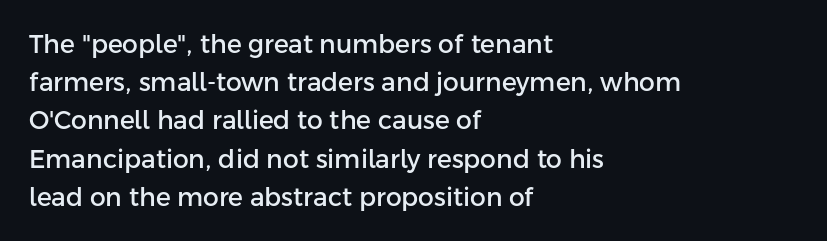
Descenders hang freely into open space. Teacher's note: observe the even left margin — that is flush-left alignment. The vertical gap from one line to the next is medium. If you drew a line through each stem, it would be perfectly vertical. The letters sit at their default tracking, neither squeezed nor spread.
